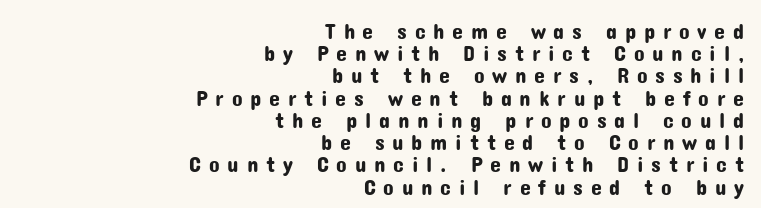
Q: Is the text italic (slanted)? A: No, it is upright.
Q: Is the text underlined? A: No.
Q: How is the paragraph aligned? A: Right-aligned.
Q: Is the spacing between letters normal or unusually wide? A: Unusually wide.
Q: Is the spacing between lines tight, normal or loose? A: Tight.
